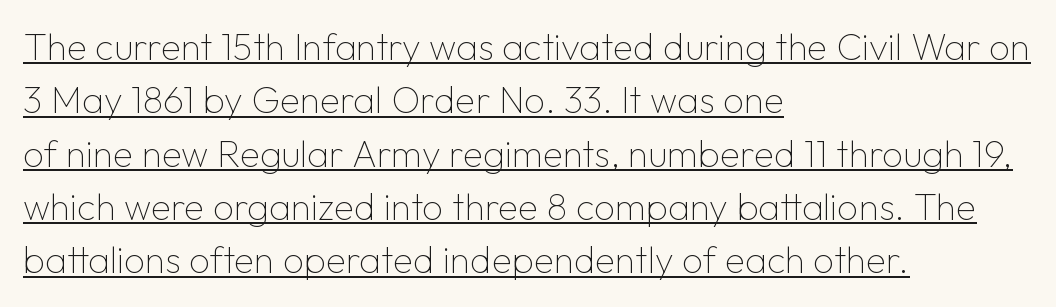
{"serif": "no", "italic": "no", "bold": "no", "weight": "thin", "width": "normal", "stroke_contrast": "low", "x_height": "medium", "monospaced": "no", "underline": "yes", "align": "left", "line_spacing": "normal", "line_spacing_ratio": 1.44, "letter_spacing": "normal", "letter_spacing_em": 0.0, "glyph_px": 37}
